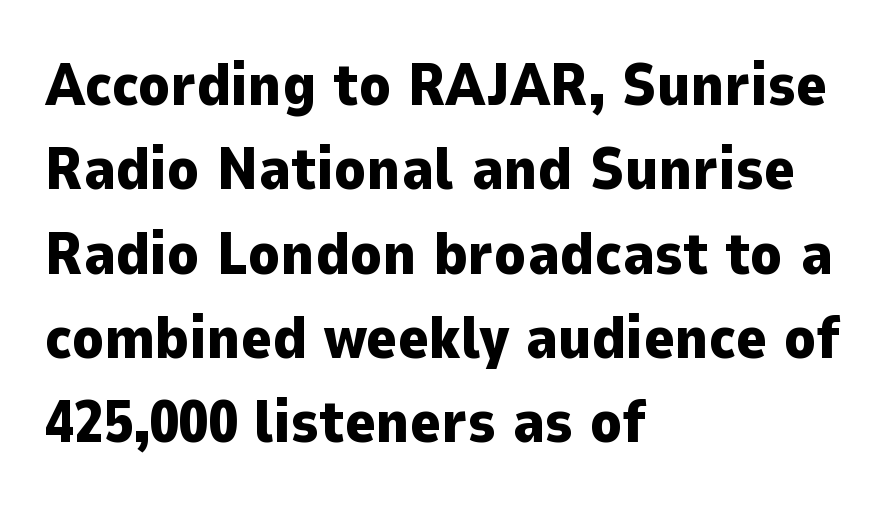
The image shows 59 px heavy sans-serif type, upright; set left-aligned, normal line spacing (1.43x), normal letter spacing, not underlined; low stroke contrast and a medium x-height.
